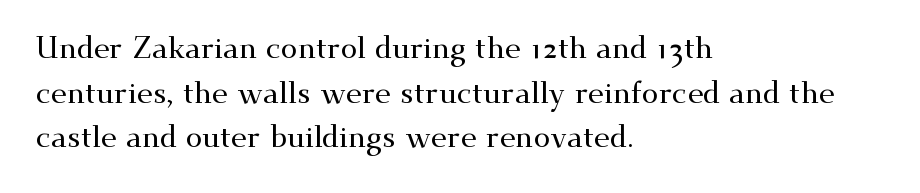
Layout note: lines flush left. No extra tracking has been applied to these lines. Do the characters align in a grid? No, the font is proportional. A typesetter would mark this as roman, not italic. The space beneath each line is pristine and unruled. How would I describe the line gaps? Plain and ordinary.
